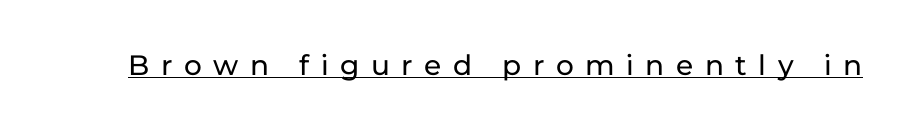
Q: Is the text italic (slanted)? A: No, it is upright.
Q: Is the typeface a serif or a sans-serif typeface? A: Sans-serif.
Q: Is the text underlined? A: Yes.
Q: Is the spacing between letters normal or unusually wide? A: Unusually wide.
Q: Width (condensed, normal, or wide)? A: Normal.
Q: Stroke contrast? A: Low.
Q: x-height? A: Medium.
Q: Monospaced? A: No.
